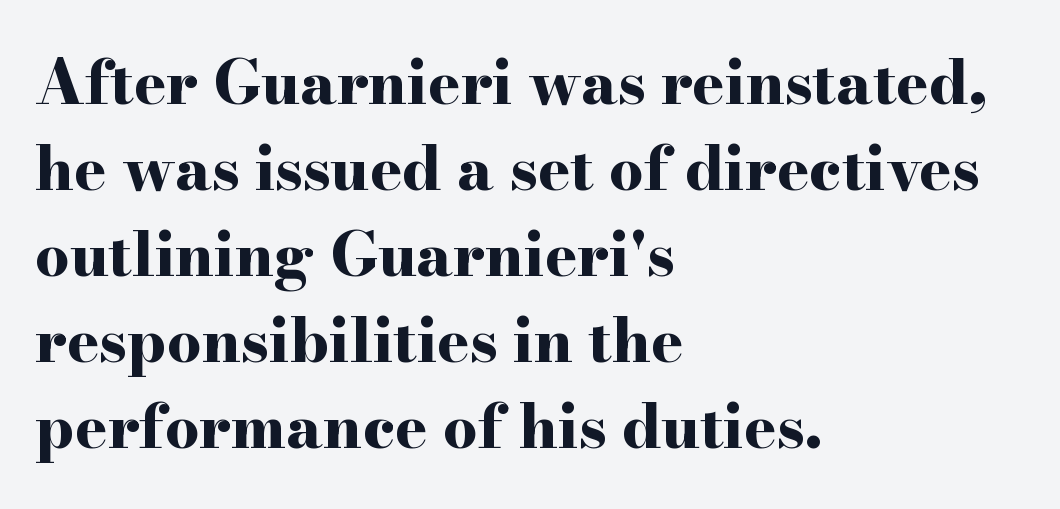
Q: Is the text bold? A: Yes.
Q: Is the text italic (slanted)? A: No, it is upright.
Q: Is the typeface a serif or a sans-serif typeface? A: Serif.
Q: Is the text underlined? A: No.
Q: How is the paragraph aligned? A: Left-aligned.
Q: Is the spacing between letters normal or unusually wide? A: Normal.
Q: Is the spacing between lines tight, normal or loose? A: Normal.
Q: Width (condensed, normal, or wide)? A: Wide.
Q: Stroke contrast? A: High.
Q: x-height? A: Small.
Q: Monospaced? A: No.
